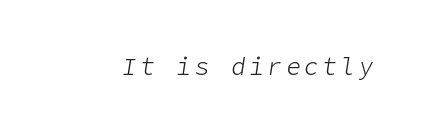
Q: Is the text bold? A: No.
Q: Is the text italic (slanted)? A: Yes, it leans right by about 9 degrees.
Q: Is the text underlined? A: No.
